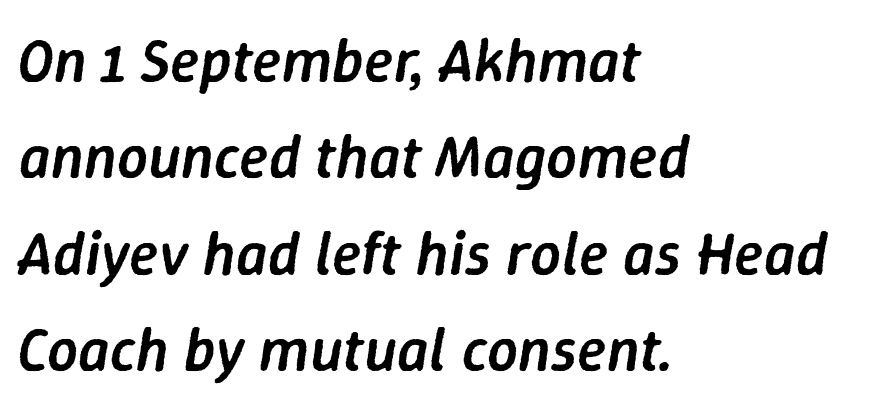
Q: Is the text bold? A: Semi-bold.
Q: Is the text italic (slanted)? A: Yes, it leans right by about 9 degrees.
Q: Is the text underlined? A: No.
Q: How is the paragraph aligned? A: Left-aligned.
Q: Is the spacing between letters normal or unusually wide? A: Normal.
Q: Is the spacing between lines tight, normal or loose? A: Normal.
Q: Width (condensed, normal, or wide)? A: Normal.
Q: Stroke contrast? A: Low.
Q: x-height? A: Medium.
Q: Monospaced? A: No.
